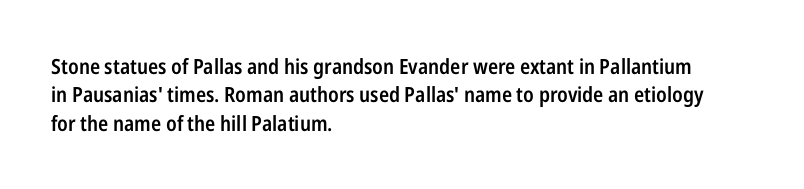
Q: Is the text bold? A: Semi-bold.
Q: Is the text italic (slanted)? A: No, it is upright.
Q: Is the text underlined? A: No.
Q: How is the paragraph aligned? A: Left-aligned.
Q: Is the spacing between letters normal or unusually wide? A: Normal.
Q: Is the spacing between lines tight, normal or loose? A: Normal.
